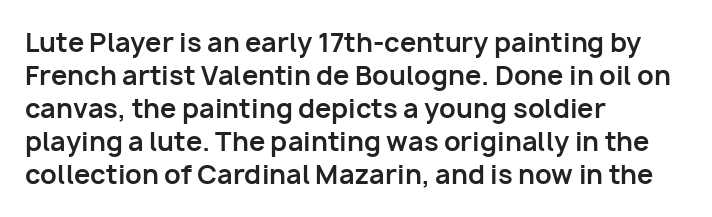
Q: Is the text bold? A: Yes.
Q: Is the text italic (slanted)? A: No, it is upright.
Q: Is the text underlined? A: No.
Q: How is the paragraph aligned? A: Left-aligned.
Q: Is the spacing between letters normal or unusually wide? A: Normal.
Q: Is the spacing between lines tight, normal or loose? A: Normal.
